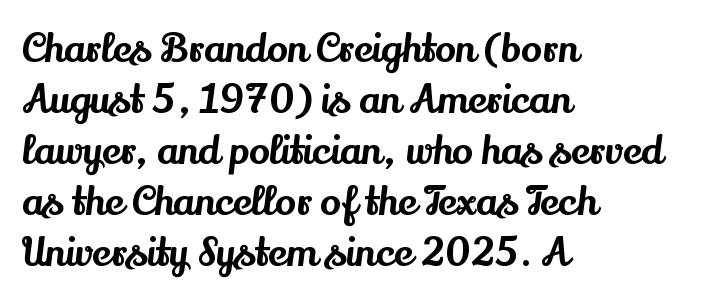
Proportional: the letters do not fall into vertical columns. The setting favours the left margin, as ordinary paragraphs usually do. Glance below the letters and you will spot only blank space. The rendering keeps characters at their native spacing. Small tapered or slab feet sit at the stroke ends, so this counts as serif.
